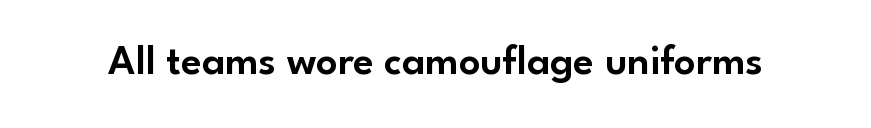
{"serif": "no", "italic": "no", "width": "normal", "stroke_contrast": "low", "x_height": "small", "monospaced": "no", "underline": "no", "letter_spacing": "normal", "letter_spacing_em": 0.0, "glyph_px": 42}
